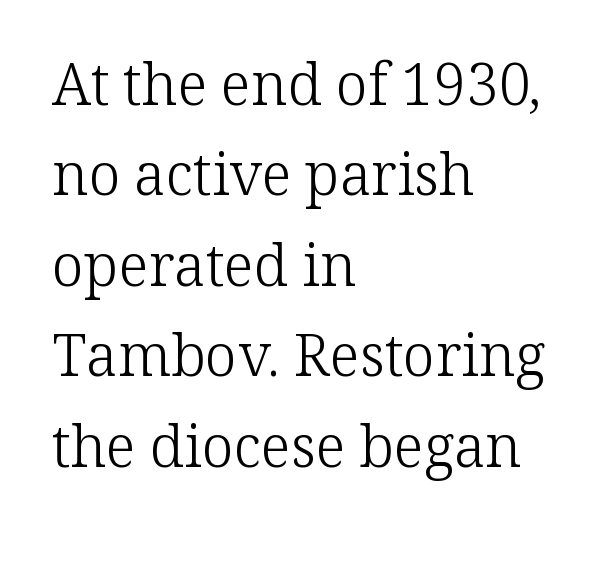
{"serif": "yes", "italic": "no", "bold": "no", "weight": "light", "width": "normal", "stroke_contrast": "low", "x_height": "medium", "monospaced": "no", "underline": "no", "align": "left", "line_spacing": "normal", "line_spacing_ratio": 1.56, "letter_spacing": "normal", "letter_spacing_em": 0.0, "glyph_px": 58}
